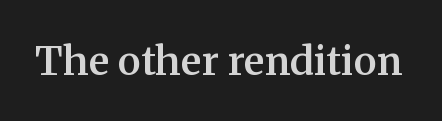
{"serif": "yes", "italic": "no", "bold": "semi", "weight": "semibold", "width": "normal", "stroke_contrast": "medium", "x_height": "medium", "monospaced": "no", "underline": "no", "letter_spacing": "normal", "letter_spacing_em": 0.0, "glyph_px": 40}
